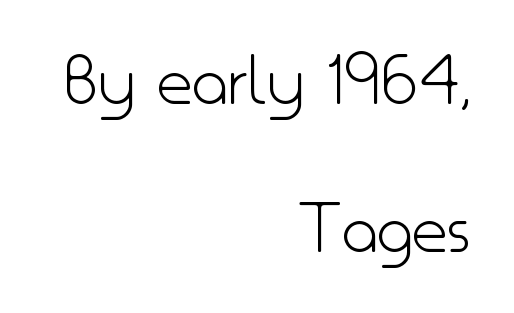
Q: Is the text bold? A: No.
Q: Is the text italic (slanted)? A: No, it is upright.
Q: Is the typeface a serif or a sans-serif typeface? A: Sans-serif.
Q: Is the text underlined? A: No.
Q: How is the paragraph aligned? A: Right-aligned.
Q: Is the spacing between letters normal or unusually wide? A: Normal.
Q: Is the spacing between lines tight, normal or loose? A: Loose.
Q: Width (condensed, normal, or wide)? A: Normal.
Q: Stroke contrast? A: Low.
Q: x-height? A: Small.
Q: Monospaced? A: No.
